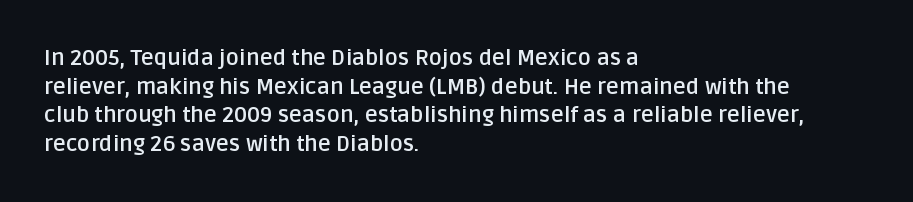
The image shows 22 px bold type, upright; set left-aligned, normal line spacing (1.3x), normal letter spacing, not underlined.
